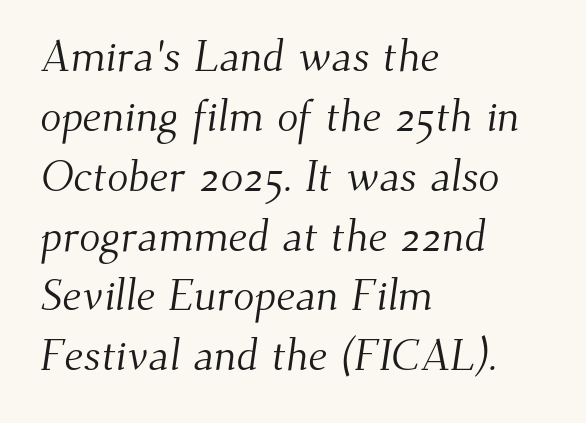
The image shows 44 px light serif type; set left-aligned, normal line spacing (1.36x), normal letter spacing, not underlined; medium stroke contrast and a small x-height.
